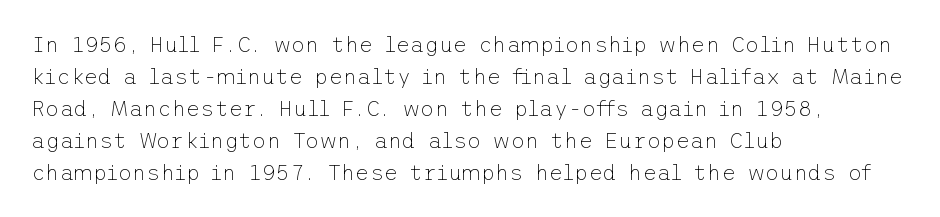
{"italic": "no", "bold": "no", "underline": "no", "align": "left", "line_spacing": "normal", "line_spacing_ratio": 1.46, "letter_spacing": "normal", "letter_spacing_em": 0.0, "glyph_px": 22}
